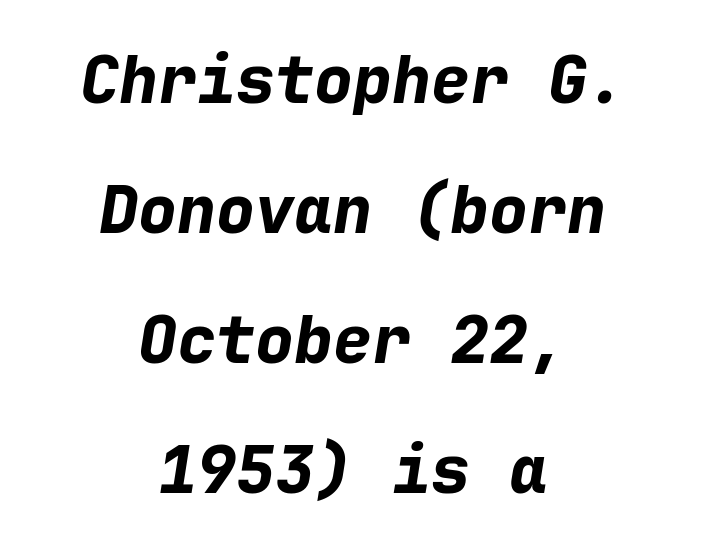
In terms of posture, this sample is oblique. Typeset on center — no edge is straight. Students, observe: this is what heavily led, spacious text looks like. Clear beneath every line of the passage.
